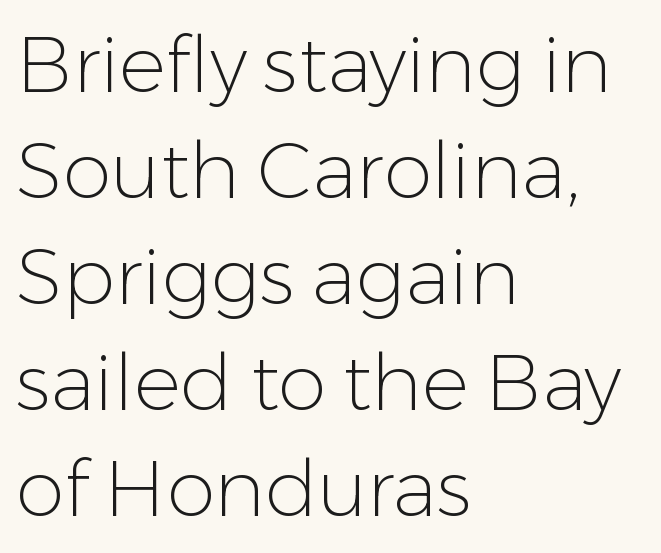
What kind of face is this? One without serifs — a sans. This rendering leaves character spacing at its baseline value. No italicization has been applied; the sample stays upright. The passage shown is typed in a proportional face where columns would drift.
